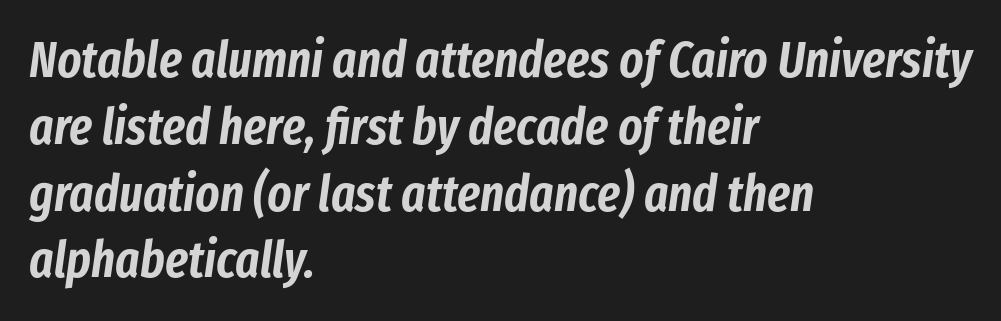
{"italic": "yes", "lean": "right", "slant_degrees": 8, "width": "condensed", "stroke_contrast": "low", "x_height": "medium", "monospaced": "no", "underline": "no", "align": "left", "line_spacing": "normal", "line_spacing_ratio": 1.31, "letter_spacing": "normal", "letter_spacing_em": 0.0, "glyph_px": 51}
